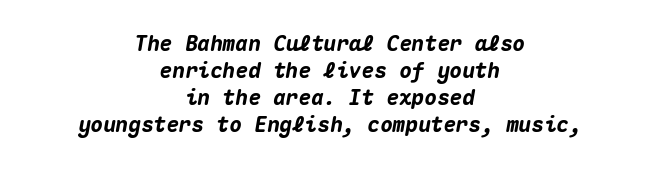
Typographic density is high because the face is bold. Baseline-to-baseline distance is the conventional proportion of letter height. A bare baseline throughout the passage. Does the lettering tilt? It does — this is italic.
